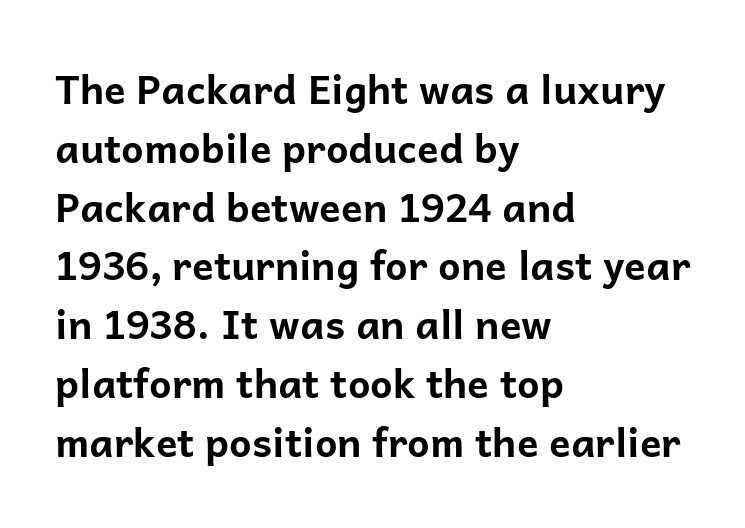
Q: Is the text bold? A: Yes.
Q: Is the text italic (slanted)? A: No, it is upright.
Q: Is the typeface a serif or a sans-serif typeface? A: Sans-serif.
Q: Is the text underlined? A: No.
Q: How is the paragraph aligned? A: Left-aligned.
Q: Is the spacing between letters normal or unusually wide? A: Normal.
Q: Is the spacing between lines tight, normal or loose? A: Normal.
Q: Width (condensed, normal, or wide)? A: Normal.
Q: Stroke contrast? A: Low.
Q: x-height? A: Medium.
Q: Monospaced? A: No.
